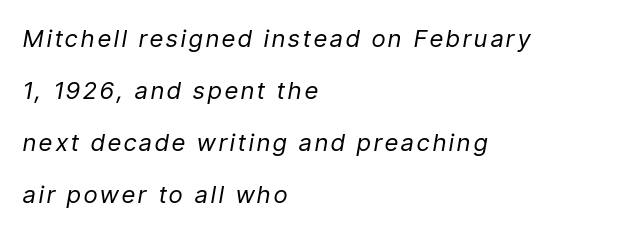
Posture: slanted. The ragged edge is on the right, which tells us the setting is flush left. Clear beneath every line of the passage. The strokes carry an ordinary text weight at most. Rows of type keep a wide berth in the vertical direction.
